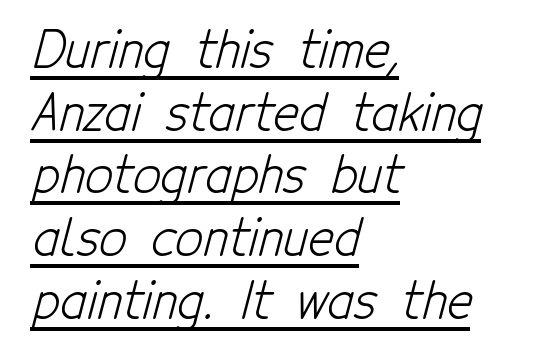
The image shows 49 px light, condensed sans-serif type; set left-aligned, normal line spacing (1.28x), normal letter spacing, underlined; low stroke contrast and a medium x-height.
